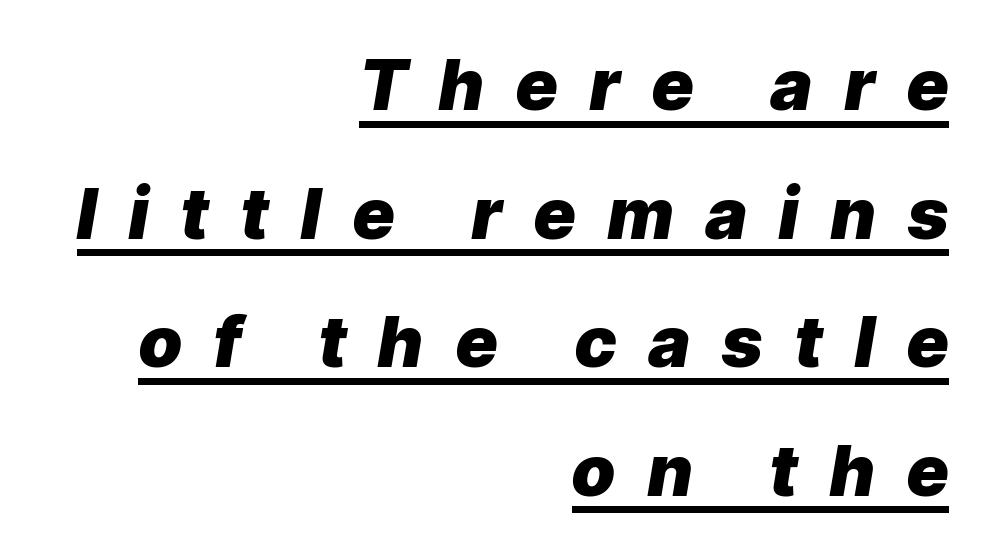
Each letter keeps its own natural width here, so spacing adapts to shape. In designer terms, the underline attribute is active on this setting. Compared with an ordinary text face, these strokes are far heavier — a full bold. The paragraph shown leans on its right margin. Letter spacing: wide. The typography opts for an oblique posture over an upright one.
